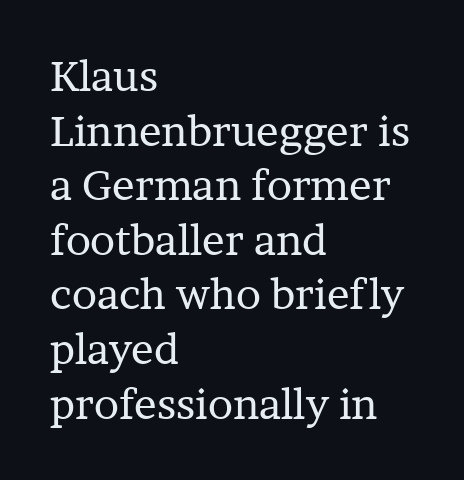
{"serif": "yes", "italic": "no", "bold": "no", "weight": "regular", "width": "normal", "stroke_contrast": "low", "x_height": "medium", "monospaced": "no", "underline": "no", "align": "left", "line_spacing": "normal", "line_spacing_ratio": 1.3, "letter_spacing": "normal", "letter_spacing_em": 0.0, "glyph_px": 42}
